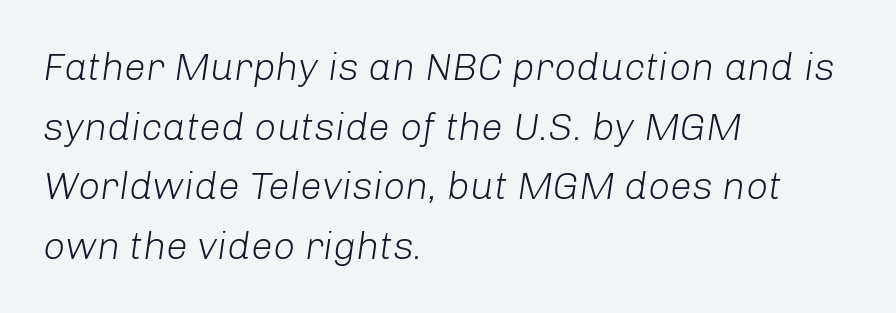
The image shows 39 px light type, italic (leaning right); set left-aligned, normal line spacing (1.53x), normal letter spacing, not underlined; low stroke contrast and a medium x-height.
